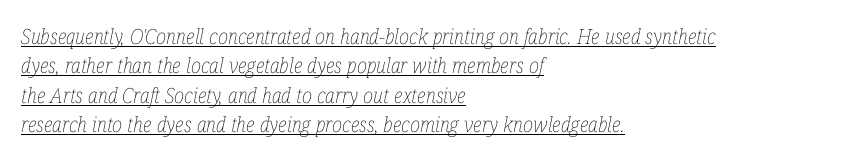
The image shows 21 px text type, italic (leaning right); set left-aligned, normal line spacing (1.4x), normal letter spacing, underlined.
